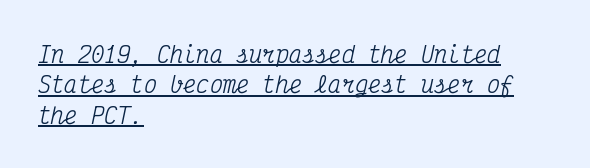
Q: Is the text italic (slanted)? A: Yes, it leans right by about 12 degrees.
Q: Is the text underlined? A: Yes.
Q: How is the paragraph aligned? A: Left-aligned.
Q: Is the spacing between letters normal or unusually wide? A: Normal.
Q: Is the spacing between lines tight, normal or loose? A: Normal.
